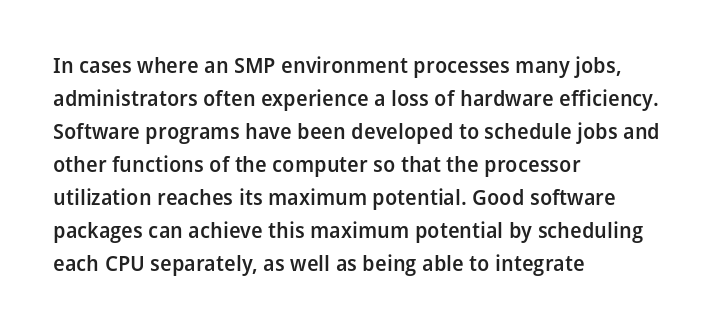
{"italic": "no", "bold": "semi", "underline": "no", "align": "left", "line_spacing": "normal", "line_spacing_ratio": 1.57, "letter_spacing": "normal", "letter_spacing_em": 0.0, "glyph_px": 21}
